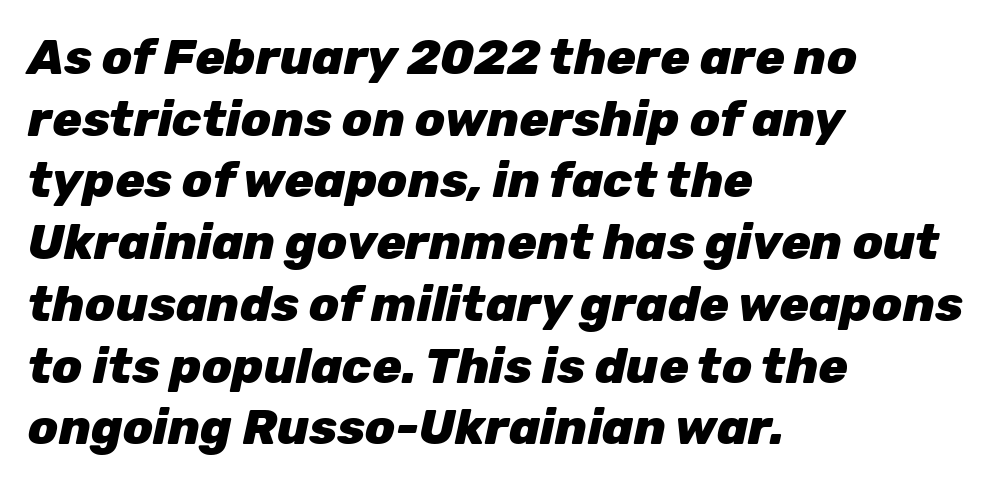
{"italic": "yes", "lean": "right", "slant_degrees": 12, "bold": "yes", "weight": "heavy", "width": "normal", "stroke_contrast": "low", "x_height": "medium", "monospaced": "no", "underline": "no", "align": "left", "line_spacing": "normal", "line_spacing_ratio": 1.26, "letter_spacing": "normal", "letter_spacing_em": 0.0, "glyph_px": 49}
